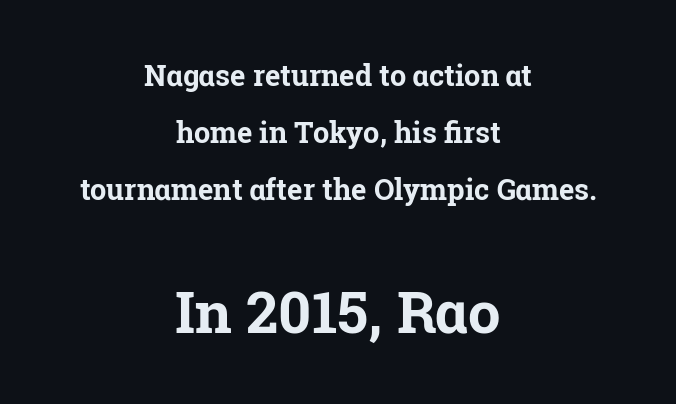
The image shows 58 px bold serif type, upright; set centered, loose line spacing (1.96x), normal letter spacing, not underlined; the second (bottom) block is 2.0x larger; low stroke contrast and a medium x-height.
